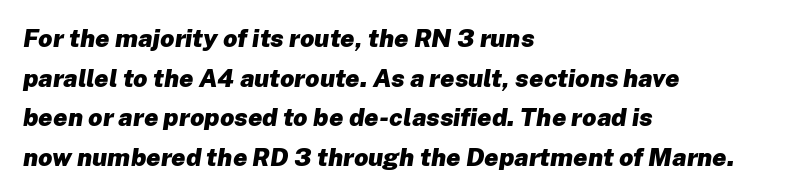
The image shows 25 px bold type, italic (leaning right); set left-aligned, normal line spacing (1.59x), normal letter spacing, not underlined.
